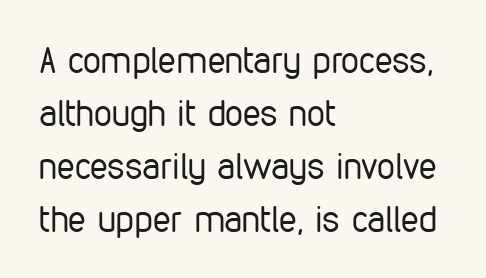
The image shows 36 px regular-weight, condensed sans-serif type, upright; set left-aligned, normal line spacing (1.47x), normal letter spacing, not underlined; low stroke contrast and a medium x-height.
